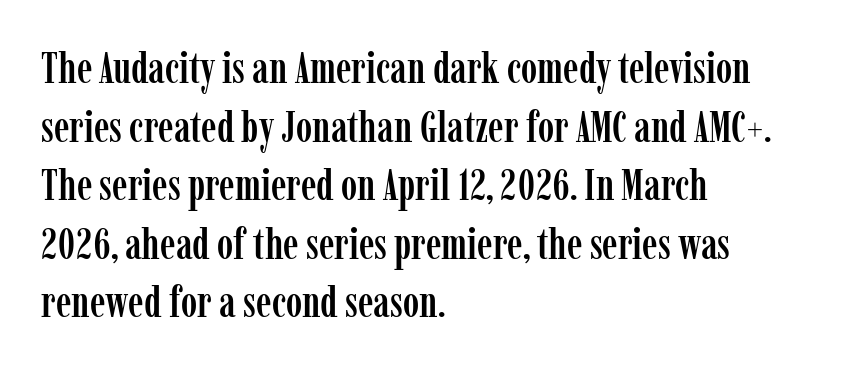
Compared with typical body copy, the letter spacing here is the same. Each line starts at the same left margin while the right side varies. Posture: upright roman. The face used here is seriffed, in the tradition of book romans. This sample has the flowing, uneven cadence of proportional lettering. Decoration check: the copy has no underline.
